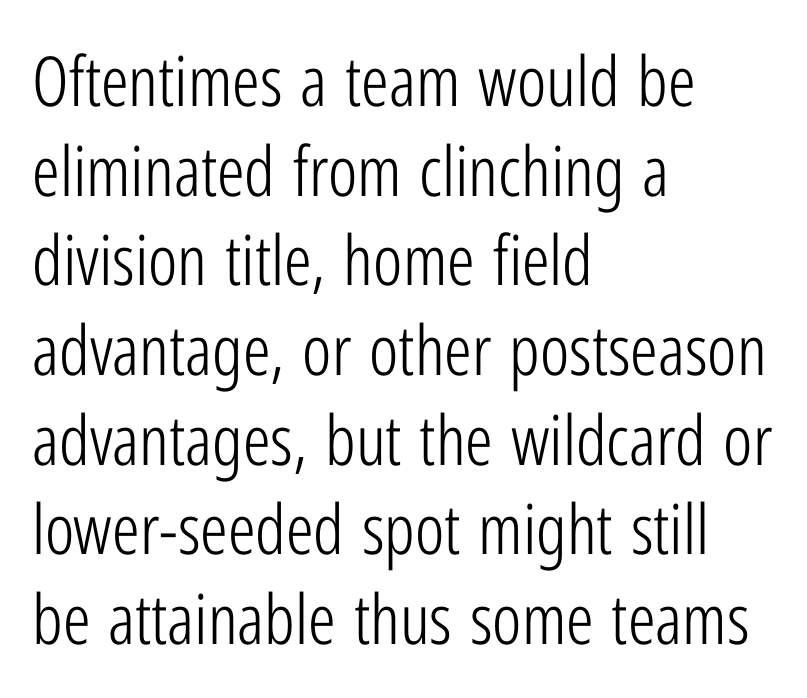
Q: Is the text bold? A: No.
Q: Is the text italic (slanted)? A: No, it is upright.
Q: Is the typeface a serif or a sans-serif typeface? A: Sans-serif.
Q: Is the text underlined? A: No.
Q: How is the paragraph aligned? A: Left-aligned.
Q: Is the spacing between letters normal or unusually wide? A: Normal.
Q: Is the spacing between lines tight, normal or loose? A: Normal.
Q: Width (condensed, normal, or wide)? A: Condensed.
Q: Stroke contrast? A: Low.
Q: x-height? A: Medium.
Q: Monospaced? A: No.
